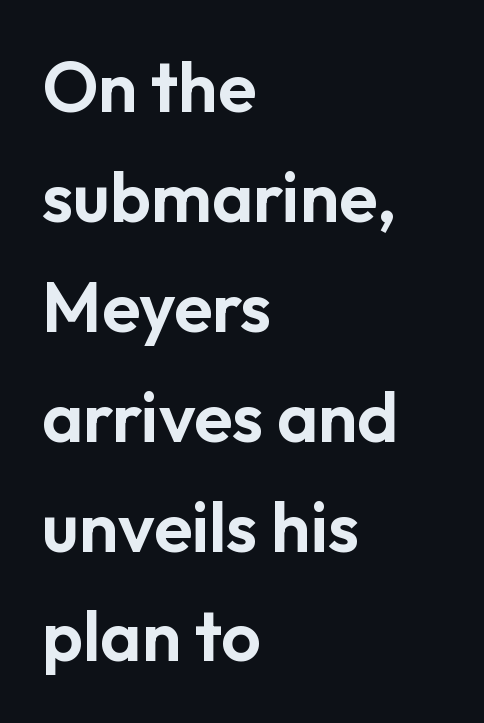
Q: Is the text italic (slanted)? A: No, it is upright.
Q: Is the typeface a serif or a sans-serif typeface? A: Sans-serif.
Q: Is the text underlined? A: No.
Q: How is the paragraph aligned? A: Left-aligned.
Q: Is the spacing between letters normal or unusually wide? A: Normal.
Q: Is the spacing between lines tight, normal or loose? A: Normal.
Q: Width (condensed, normal, or wide)? A: Normal.
Q: Stroke contrast? A: Low.
Q: x-height? A: Medium.
Q: Monospaced? A: No.
